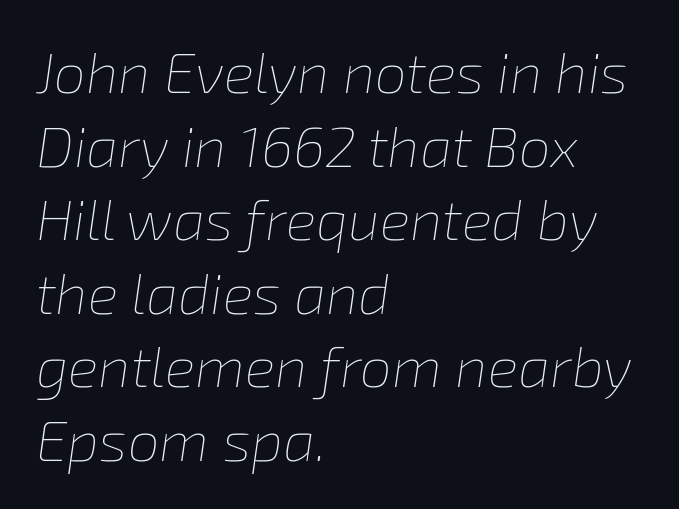
{"italic": "yes", "lean": "right", "slant_degrees": 8, "bold": "no", "weight": "thin", "width": "normal", "stroke_contrast": "low", "x_height": "medium", "monospaced": "no", "underline": "no", "align": "left", "line_spacing": "normal", "line_spacing_ratio": 1.29, "letter_spacing": "normal", "letter_spacing_em": 0.0, "glyph_px": 57}
